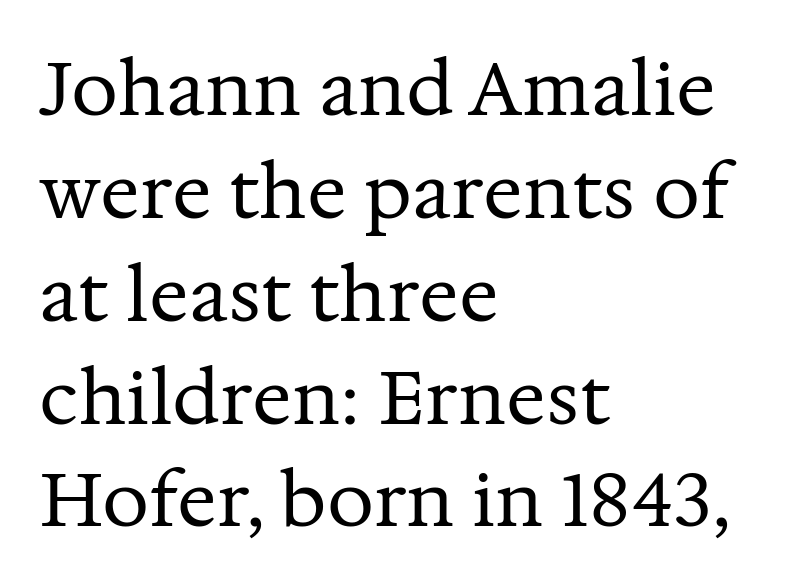
{"serif": "yes", "italic": "no", "bold": "no", "weight": "regular", "width": "normal", "stroke_contrast": "medium", "x_height": "medium", "monospaced": "no", "underline": "no", "align": "left", "line_spacing": "normal", "line_spacing_ratio": 1.39, "letter_spacing": "normal", "letter_spacing_em": 0.0, "glyph_px": 74}
